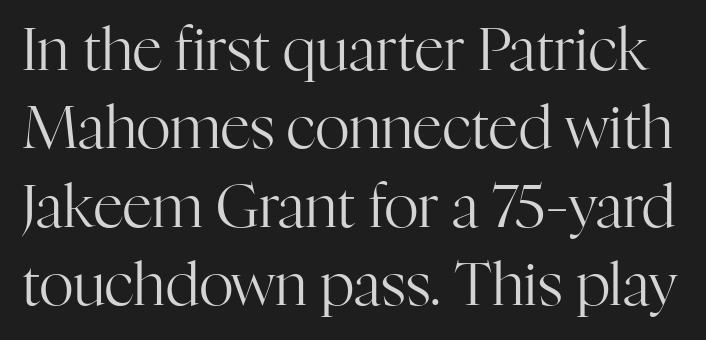
Q: Is the text bold? A: No.
Q: Is the text italic (slanted)? A: No, it is upright.
Q: Is the typeface a serif or a sans-serif typeface? A: Serif.
Q: Is the text underlined? A: No.
Q: Is the spacing between letters normal or unusually wide? A: Normal.
Q: Is the spacing between lines tight, normal or loose? A: Normal.
Q: Width (condensed, normal, or wide)? A: Normal.
Q: Stroke contrast? A: High.
Q: x-height? A: Medium.
Q: Monospaced? A: No.
